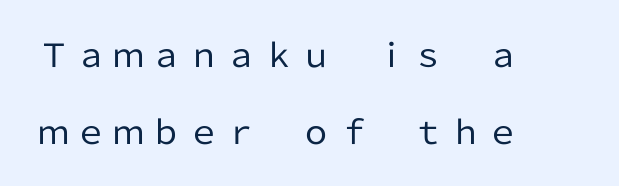
{"serif": "no", "italic": "no", "bold": "no", "weight": "regular", "width": "normal", "stroke_contrast": "low", "x_height": "medium", "monospaced": "no", "underline": "no", "align": "left", "line_spacing": "loose", "line_spacing_ratio": 2.4, "glyph_px": 32}
